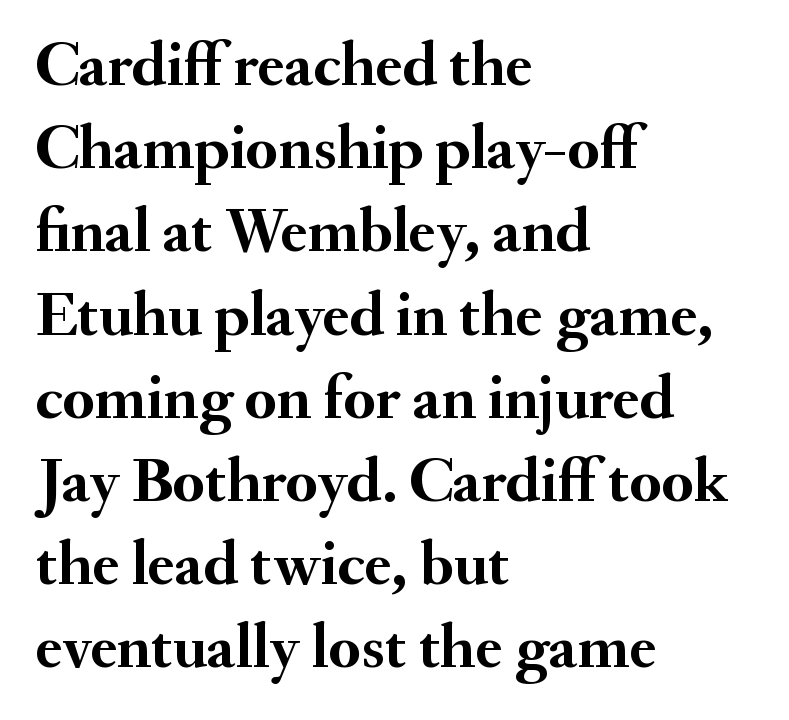
Q: Is the text bold? A: Yes.
Q: Is the text italic (slanted)? A: No, it is upright.
Q: Is the typeface a serif or a sans-serif typeface? A: Serif.
Q: Is the text underlined? A: No.
Q: How is the paragraph aligned? A: Left-aligned.
Q: Is the spacing between letters normal or unusually wide? A: Normal.
Q: Is the spacing between lines tight, normal or loose? A: Normal.
Q: Width (condensed, normal, or wide)? A: Normal.
Q: Stroke contrast? A: Medium.
Q: x-height? A: Small.
Q: Monospaced? A: No.
